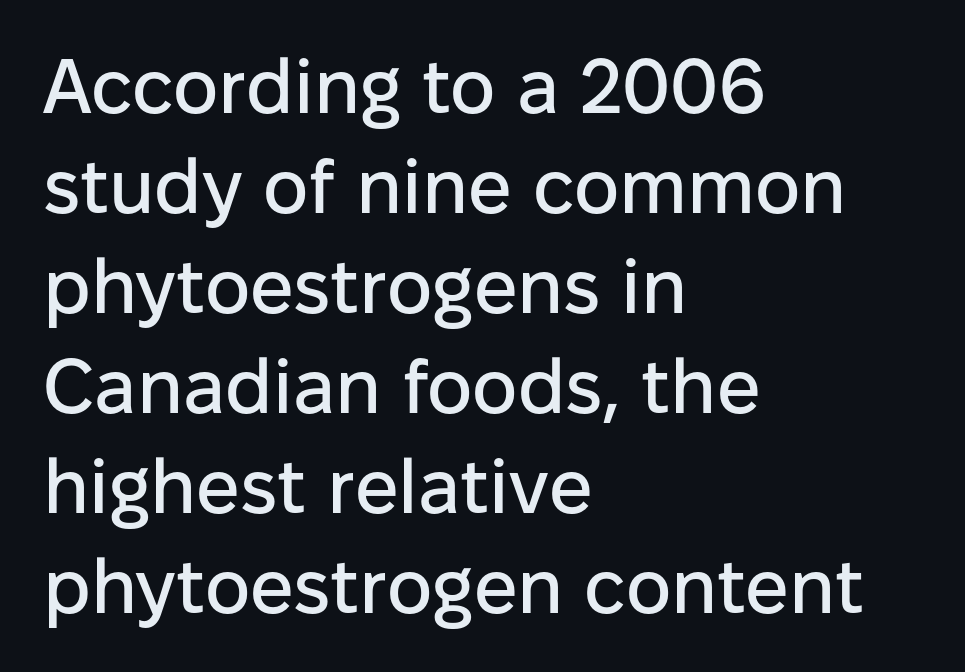
Q: Is the text italic (slanted)? A: No, it is upright.
Q: Is the typeface a serif or a sans-serif typeface? A: Sans-serif.
Q: Is the text underlined? A: No.
Q: How is the paragraph aligned? A: Left-aligned.
Q: Is the spacing between letters normal or unusually wide? A: Normal.
Q: Is the spacing between lines tight, normal or loose? A: Normal.
Q: Width (condensed, normal, or wide)? A: Normal.
Q: Stroke contrast? A: Low.
Q: x-height? A: Medium.
Q: Monospaced? A: No.
